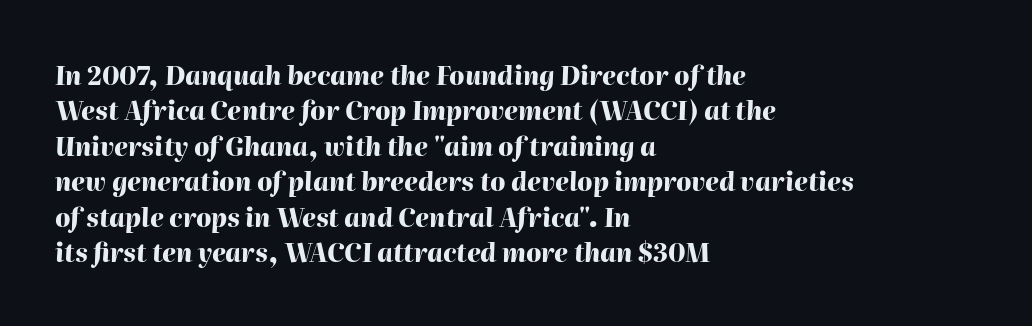
Regarding leading, the lines here are spaced in the standard way. Typographic density is high because the face is bold. Is the block centered? No — it sits flush against the left margin. The strip under each line holds only bare page. Nothing unusual about the tracking: characters are spaced as the font intends.
